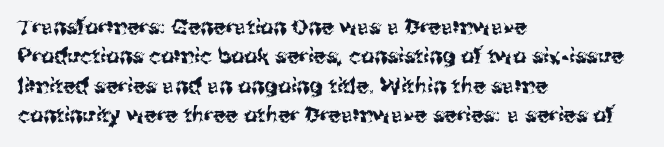
{"italic": "no", "underline": "no", "align": "left", "line_spacing": "normal", "line_spacing_ratio": 1.4, "letter_spacing": "normal", "letter_spacing_em": 0.0, "glyph_px": 21}
